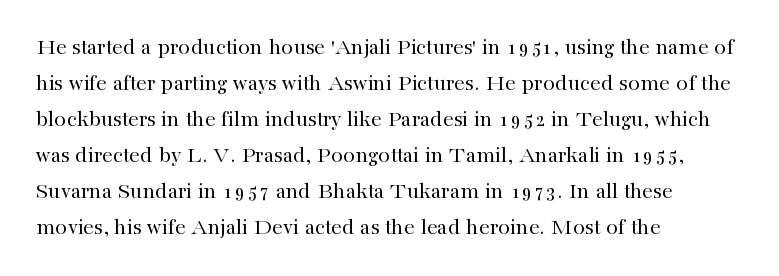
Q: Is the text bold? A: No.
Q: Is the text italic (slanted)? A: No, it is upright.
Q: Is the text underlined? A: No.
Q: How is the paragraph aligned? A: Left-aligned.
Q: Is the spacing between letters normal or unusually wide? A: Normal.
Q: Is the spacing between lines tight, normal or loose? A: Normal.
